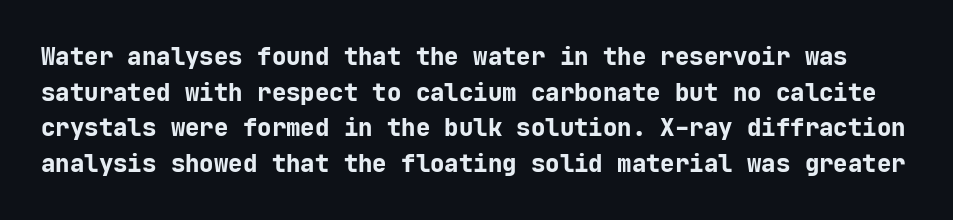
Q: Is the text bold? A: Yes.
Q: Is the text italic (slanted)? A: No, it is upright.
Q: Is the text underlined? A: No.
Q: Is the spacing between letters normal or unusually wide? A: Normal.
Q: Is the spacing between lines tight, normal or loose? A: Normal.
